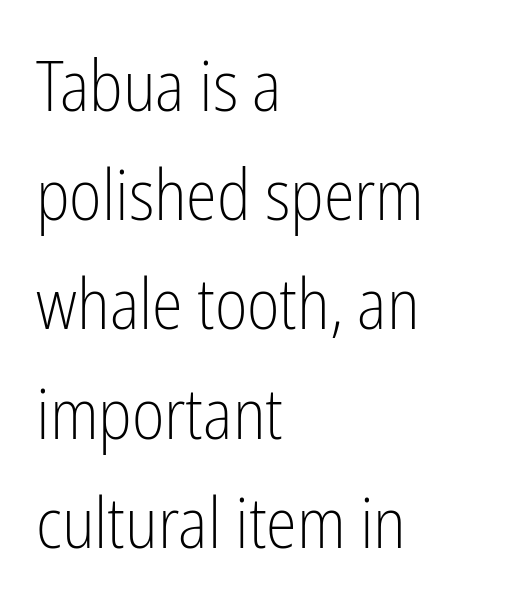
{"serif": "no", "italic": "no", "bold": "no", "weight": "light", "width": "condensed", "stroke_contrast": "low", "x_height": "medium", "monospaced": "no", "underline": "no", "align": "left", "line_spacing": "normal", "line_spacing_ratio": 1.56, "letter_spacing": "normal", "letter_spacing_em": 0.0, "glyph_px": 70}
